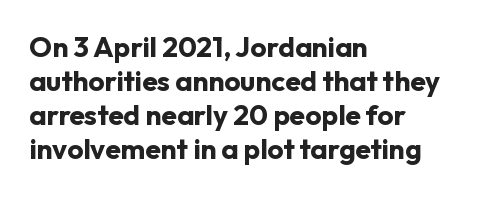
Q: Is the text bold? A: Yes.
Q: Is the text italic (slanted)? A: No, it is upright.
Q: Is the typeface a serif or a sans-serif typeface? A: Sans-serif.
Q: Is the text underlined? A: No.
Q: How is the paragraph aligned? A: Left-aligned.
Q: Is the spacing between letters normal or unusually wide? A: Normal.
Q: Width (condensed, normal, or wide)? A: Normal.
Q: Stroke contrast? A: Low.
Q: x-height? A: Medium.
Q: Monospaced? A: No.
